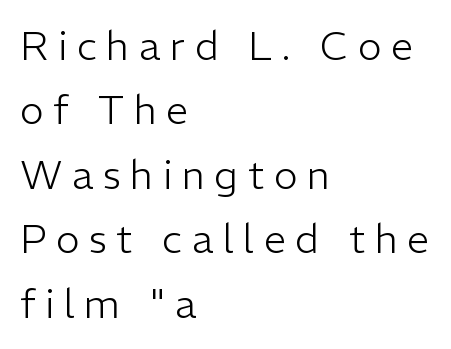
The image shows 40 px light sans-serif type, upright; set left-aligned, normal line spacing (1.61x), unusually wide letter spacing (+0.24 em), not underlined; low stroke contrast and a medium x-height.
